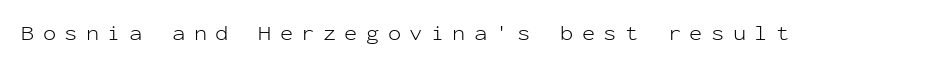
The image shows 22 px text type, upright; set unusually wide letter spacing (+0.38 em), not underlined.
